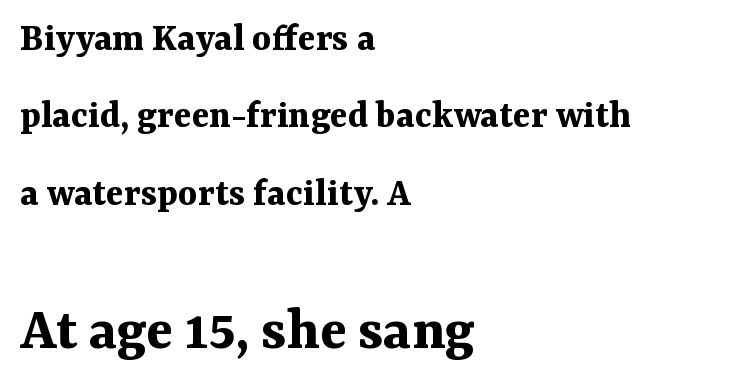
{"serif": "yes", "italic": "no", "bold": "yes", "weight": "bold", "width": "normal", "stroke_contrast": "medium", "x_height": "medium", "monospaced": "no", "underline": "no", "align": "left", "line_spacing_ratio": 1.89, "letter_spacing": "normal", "letter_spacing_em": 0.0, "larger_block": "second", "size_ratio": 1.51, "glyph_px": 62}
